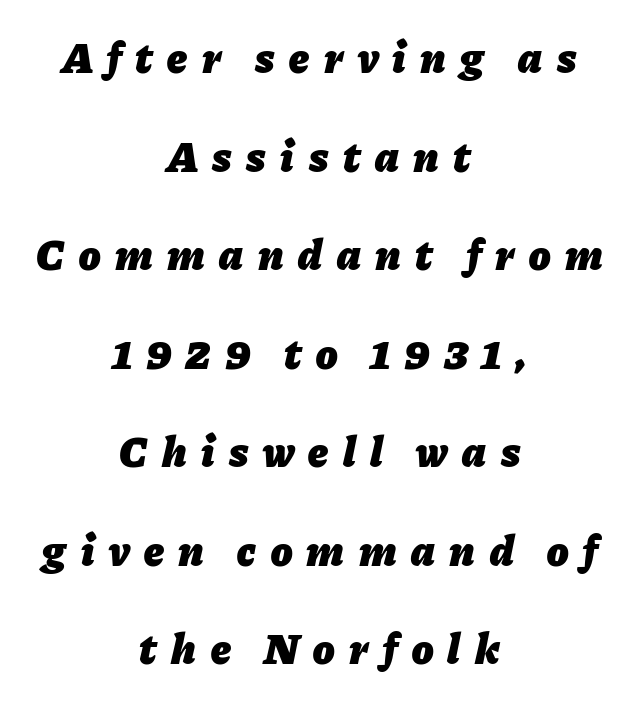
{"italic": "yes", "lean": "right", "slant_degrees": 11, "bold": "yes", "weight": "heavy", "width": "normal", "stroke_contrast": "low", "x_height": "medium", "monospaced": "no", "underline": "no", "align": "center", "line_spacing": "loose", "line_spacing_ratio": 2.24, "letter_spacing": "wide", "letter_spacing_em": 0.33, "glyph_px": 44}
